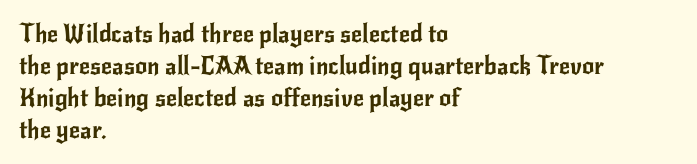
Q: Is the text italic (slanted)? A: No, it is upright.
Q: Is the text underlined? A: No.
Q: How is the paragraph aligned? A: Left-aligned.
Q: Is the spacing between letters normal or unusually wide? A: Normal.
Q: Is the spacing between lines tight, normal or loose? A: Normal.
